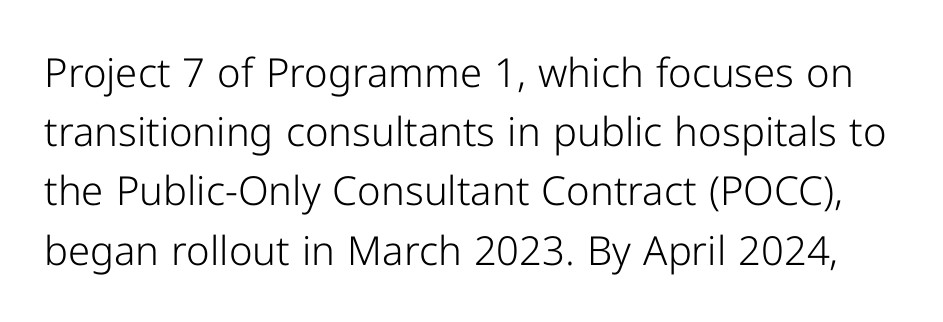
{"serif": "no", "italic": "no", "bold": "no", "weight": "light", "width": "normal", "stroke_contrast": "low", "x_height": "medium", "monospaced": "no", "underline": "no", "line_spacing": "normal", "line_spacing_ratio": 1.48, "letter_spacing": "normal", "letter_spacing_em": 0.0, "glyph_px": 40}
